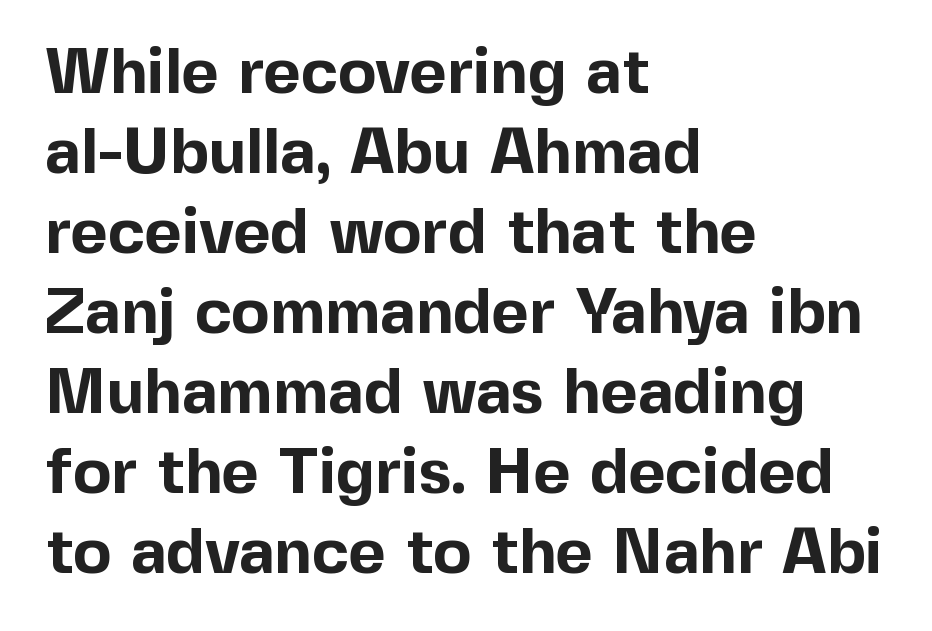
The image shows 64 px bold sans-serif type, upright; set left-aligned, normal line spacing (1.25x), normal letter spacing, not underlined; a medium x-height.
